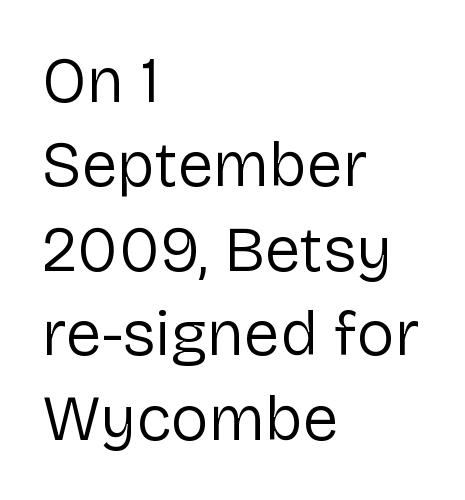
It's the straight-up-and-down kind of type. Summary of vertical rhythm: regular, with standard interline spacing. The lines in this sample share a left origin and differ only in where they stop. Letter spacing: default. Note the varied advance widths — an 'i' is clearly narrower than an 'm'. Unmarked baselines from the first word to the last.
